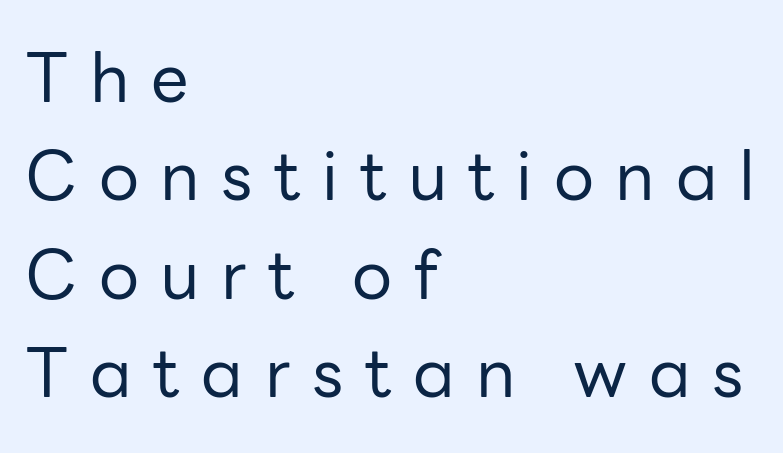
The image shows 67 px regular-weight sans-serif type, upright; set left-aligned, normal line spacing (1.47x), unusually wide letter spacing (+0.32 em), not underlined; low stroke contrast and a medium x-height.
